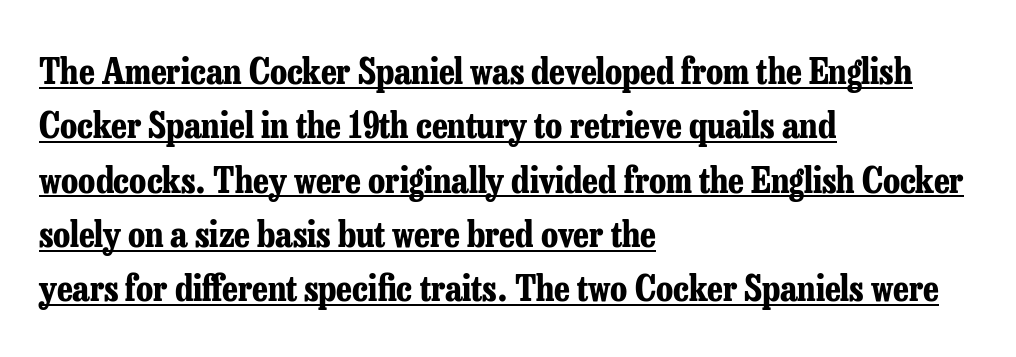
Q: Is the text bold? A: Yes.
Q: Is the text italic (slanted)? A: No, it is upright.
Q: Is the typeface a serif or a sans-serif typeface? A: Serif.
Q: Is the text underlined? A: Yes.
Q: How is the paragraph aligned? A: Left-aligned.
Q: Is the spacing between letters normal or unusually wide? A: Normal.
Q: Is the spacing between lines tight, normal or loose? A: Normal.
Q: Width (condensed, normal, or wide)? A: Condensed.
Q: Stroke contrast? A: Low.
Q: x-height? A: Medium.
Q: Monospaced? A: No.
